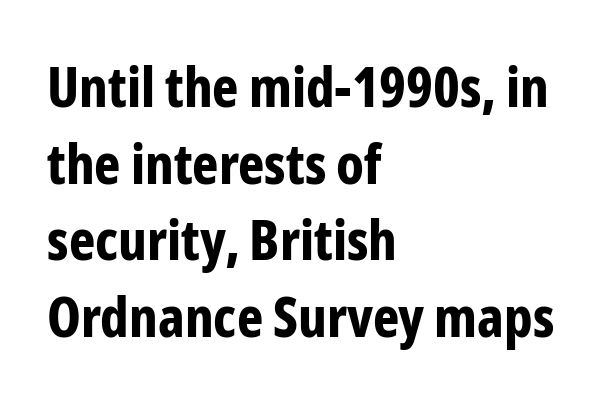
Q: Is the text bold? A: Yes.
Q: Is the text italic (slanted)? A: No, it is upright.
Q: Is the typeface a serif or a sans-serif typeface? A: Sans-serif.
Q: Is the text underlined? A: No.
Q: How is the paragraph aligned? A: Left-aligned.
Q: Is the spacing between letters normal or unusually wide? A: Normal.
Q: Is the spacing between lines tight, normal or loose? A: Normal.
Q: Width (condensed, normal, or wide)? A: Condensed.
Q: Stroke contrast? A: Low.
Q: x-height? A: Medium.
Q: Monospaced? A: No.
